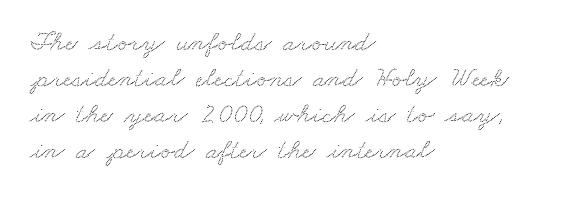
The image shows 28 px wide serif type; set left-aligned, normal line spacing (1.28x), normal letter spacing, not underlined; medium stroke contrast and a small x-height.
